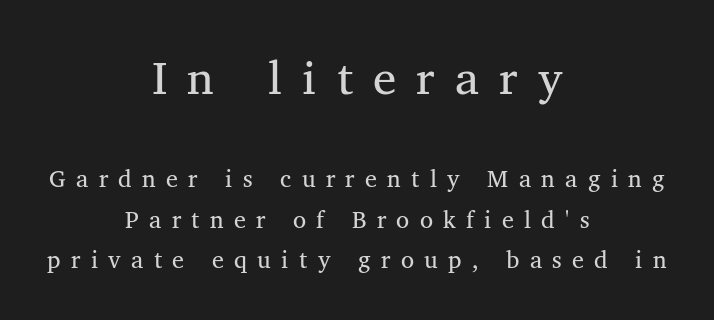
The image shows 47 px regular-weight serif type; set centered, normal line spacing (1.69x), unusually wide letter spacing (+0.43 em), not underlined; the first (top) block is 1.96x larger; medium stroke contrast and a medium x-height.
